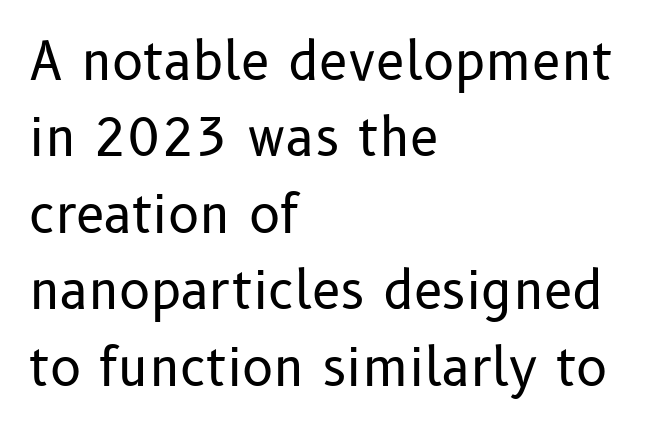
The image shows 52 px regular-weight sans-serif type, upright; set left-aligned, normal line spacing (1.47x), normal letter spacing, not underlined; low stroke contrast and a medium x-height.
